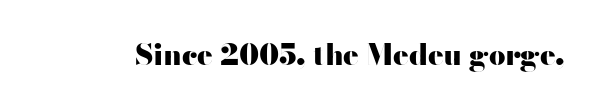
Letter spacing: default. The string is rendered with underlining switched off. A typesetter would mark this as roman, not italic. Each glyph is drawn with heavy, bold strokes. Regarding serifs, this sample does without them. You could not count columns in this text — the font is proportionally spaced.
